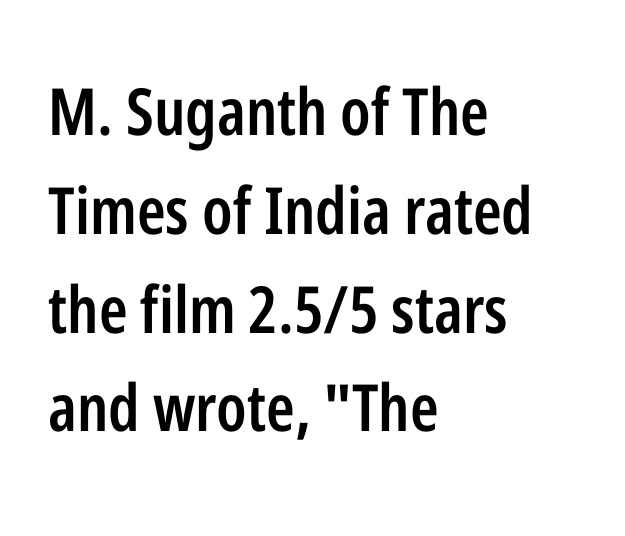
Q: Is the text bold? A: Semi-bold.
Q: Is the text italic (slanted)? A: No, it is upright.
Q: Is the typeface a serif or a sans-serif typeface? A: Sans-serif.
Q: Is the text underlined? A: No.
Q: How is the paragraph aligned? A: Left-aligned.
Q: Is the spacing between letters normal or unusually wide? A: Normal.
Q: Is the spacing between lines tight, normal or loose? A: Normal.
Q: Width (condensed, normal, or wide)? A: Condensed.
Q: Stroke contrast? A: Low.
Q: x-height? A: Medium.
Q: Monospaced? A: No.
